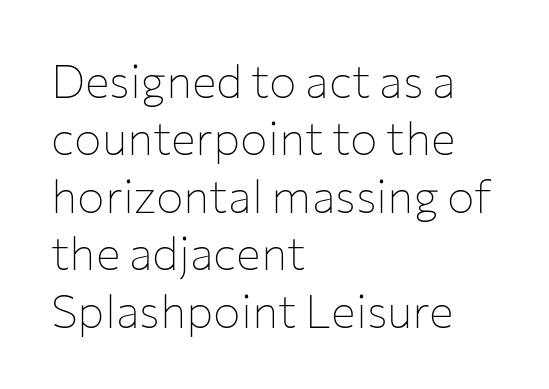
The type sits square on the baseline with zero lean. Nothing unusual about the tracking: characters are spaced as the font intends. Rule under the text: the space is simply empty. These lines sit exactly where default settings would place them. The letters carry no serifs — their stems end cleanly without finishing strokes.
